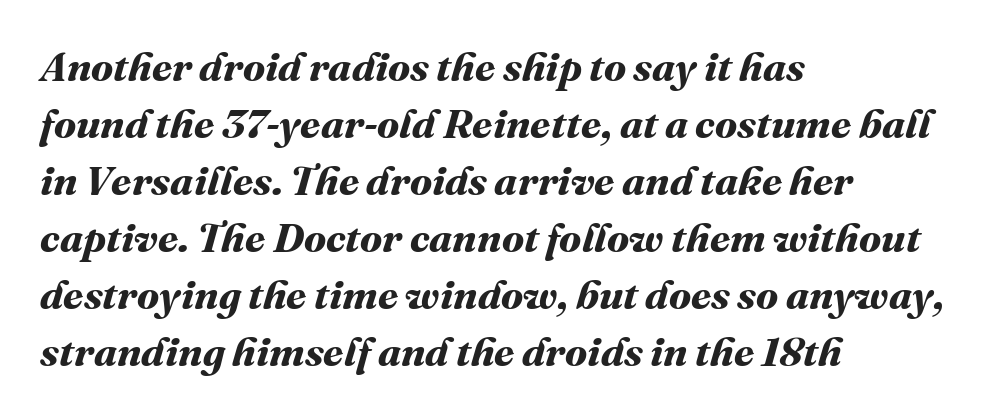
The image shows 41 px bold type; set left-aligned, normal line spacing (1.39x), normal letter spacing, not underlined; medium stroke contrast and a medium x-height.
